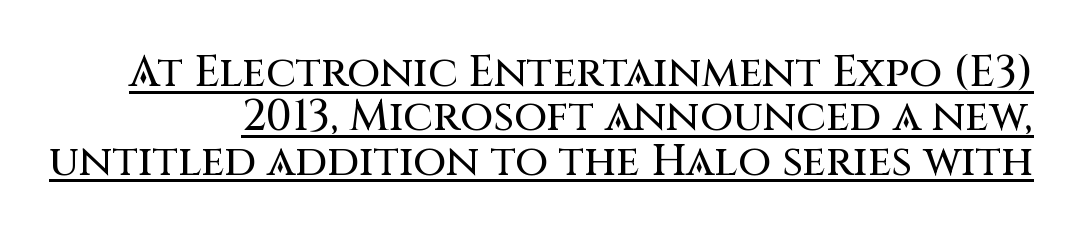
Q: Is the text italic (slanted)? A: No, it is upright.
Q: Is the typeface a serif or a sans-serif typeface? A: Sans-serif.
Q: Is the text underlined? A: Yes.
Q: Is the spacing between letters normal or unusually wide? A: Normal.
Q: Is the spacing between lines tight, normal or loose? A: Tight.
Q: Width (condensed, normal, or wide)? A: Normal.
Q: Stroke contrast? A: Medium.
Q: x-height? A: Large.
Q: Monospaced? A: No.
